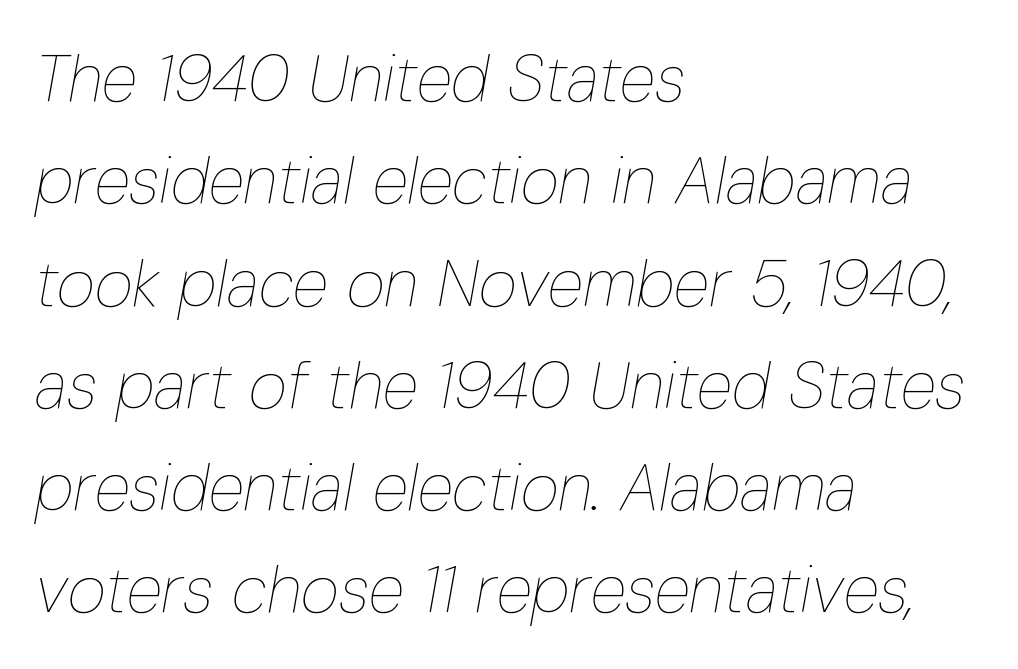
Alignment: flush left. The rendering keeps characters at their native spacing. Just letters on the line, the space beneath them empty. You could not count columns in this text — the font is proportionally spaced. No letter is thick-stroked: the sample isn't bold. Slant detected: the letters are inclined.
